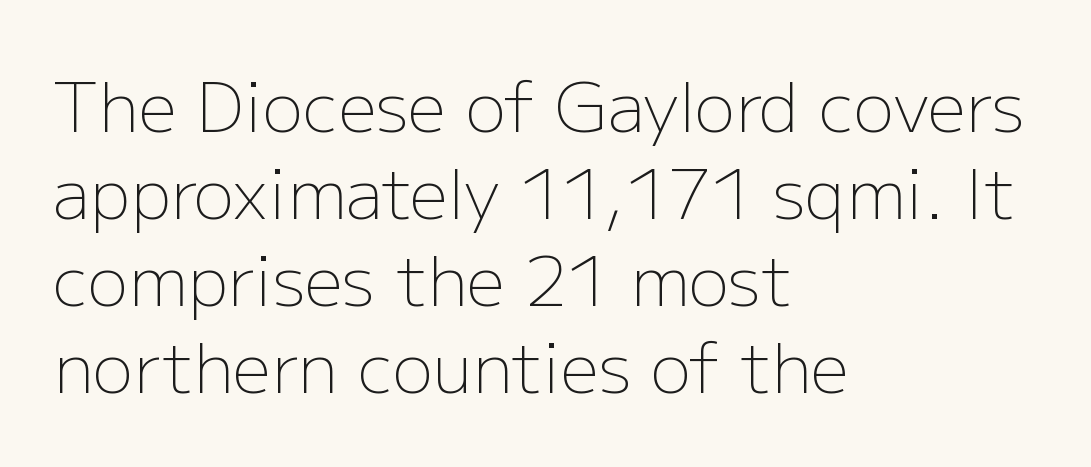
The text block is weighted toward the left margin, trailing off unevenly rightward. The passage shown stacks its lines at a standard gap. No chunkiness to these letters — they're not bold. Check the space under the baseline: it is left empty.
